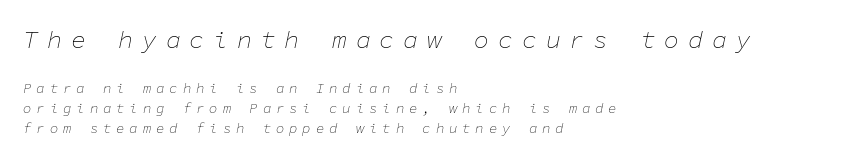
Q: Is the text bold? A: No.
Q: Is the text italic (slanted)? A: Yes, it leans right by about 11 degrees.
Q: Is the text underlined? A: No.
Q: How is the paragraph aligned? A: Left-aligned.
Q: Is the spacing between letters normal or unusually wide? A: Unusually wide.
Q: Is the spacing between lines tight, normal or loose? A: Normal.
Q: Which block of text is set in a larger size, the first (top) or the second (bottom)? A: The first (top) one.
